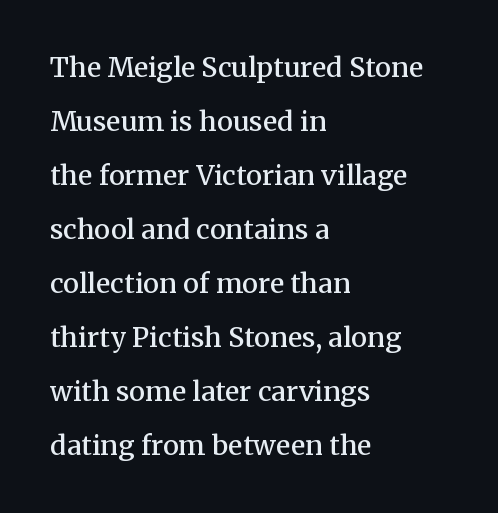
Q: Is the text bold? A: Semi-bold.
Q: Is the text italic (slanted)? A: No, it is upright.
Q: Is the text underlined? A: No.
Q: How is the paragraph aligned? A: Left-aligned.
Q: Is the spacing between letters normal or unusually wide? A: Normal.
Q: Is the spacing between lines tight, normal or loose? A: Loose.
